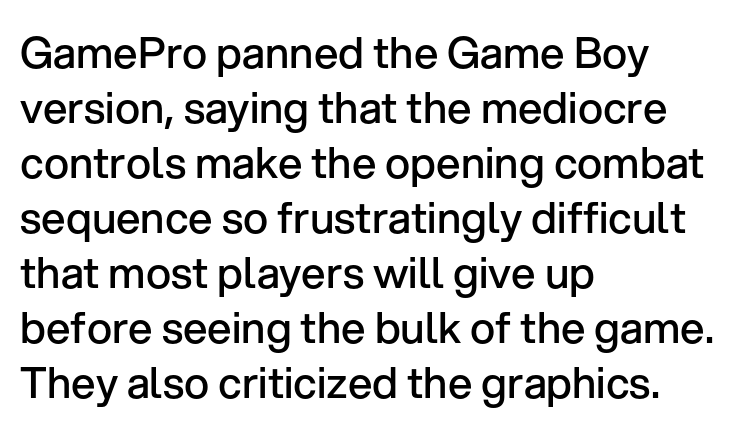
The image shows 43 px semibold sans-serif type, upright; set left-aligned, normal line spacing (1.28x), normal letter spacing, not underlined; low stroke contrast and a medium x-height.
